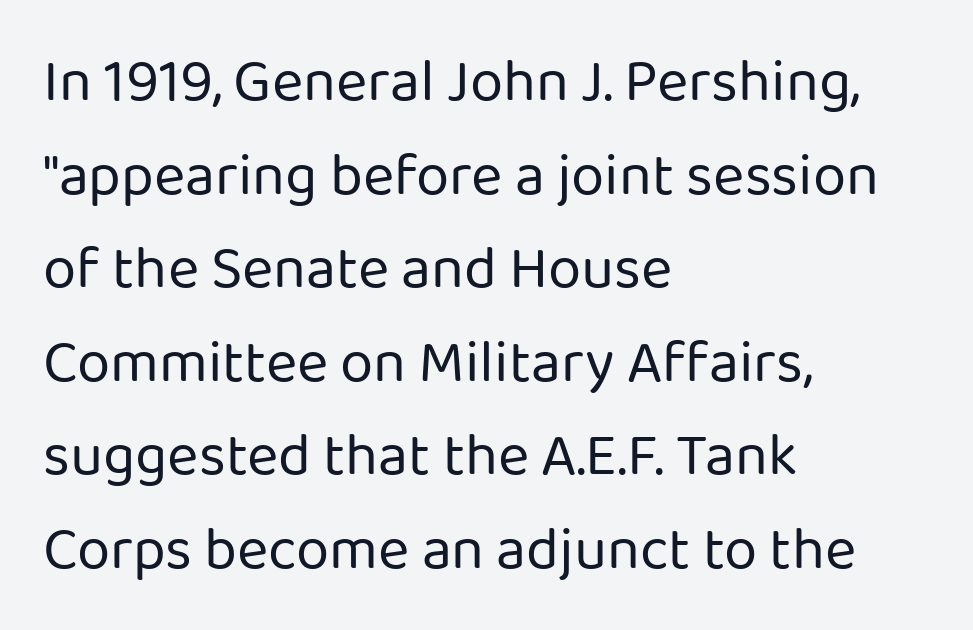
Q: Is the text bold? A: No.
Q: Is the text italic (slanted)? A: No, it is upright.
Q: Is the typeface a serif or a sans-serif typeface? A: Sans-serif.
Q: Is the text underlined? A: No.
Q: How is the paragraph aligned? A: Left-aligned.
Q: Is the spacing between letters normal or unusually wide? A: Normal.
Q: Is the spacing between lines tight, normal or loose? A: Normal.
Q: Width (condensed, normal, or wide)? A: Normal.
Q: Stroke contrast? A: Low.
Q: x-height? A: Medium.
Q: Monospaced? A: No.
